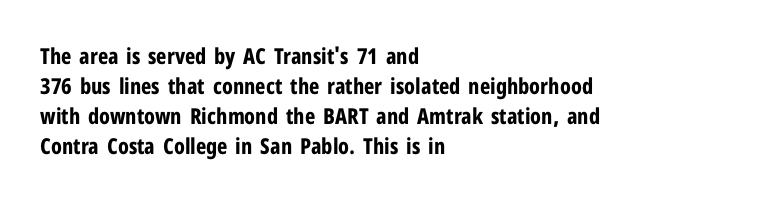
The image shows 22 px bold type, upright; set left-aligned, normal line spacing (1.36x), normal letter spacing, not underlined.
